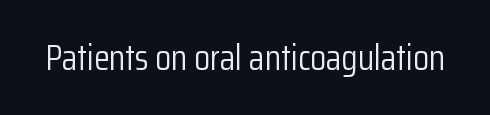
Letters have the restrained weight of plain body copy at most. Type without underlining. Do the letters lean? They stand straight. These lines are rendered in a variable-pitch font. Between one letter and the next there's only the usual sliver of space. Each letter's strokes conclude bluntly, with no projecting serifs.
